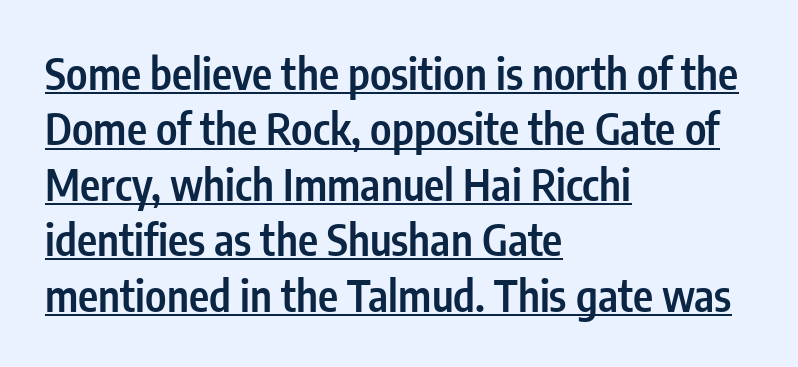
{"serif": "no", "italic": "no", "bold": "semi", "weight": "semibold", "width": "condensed", "stroke_contrast": "low", "x_height": "medium", "monospaced": "no", "underline": "yes", "align": "left", "line_spacing": "normal", "line_spacing_ratio": 1.29, "letter_spacing": "normal", "letter_spacing_em": 0.0, "glyph_px": 43}
